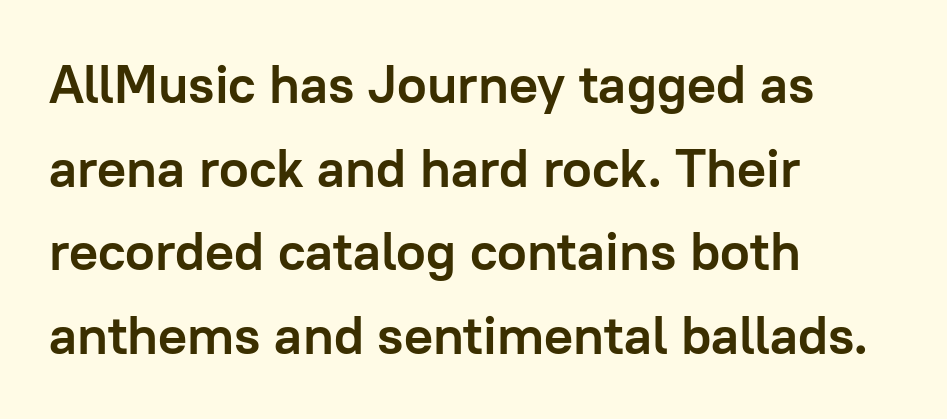
{"serif": "no", "italic": "no", "bold": "yes", "weight": "semibold", "width": "normal", "stroke_contrast": "low", "x_height": "medium", "monospaced": "no", "underline": "no", "align": "left", "line_spacing": "normal", "line_spacing_ratio": 1.55, "letter_spacing": "normal", "letter_spacing_em": 0.0, "glyph_px": 54}
